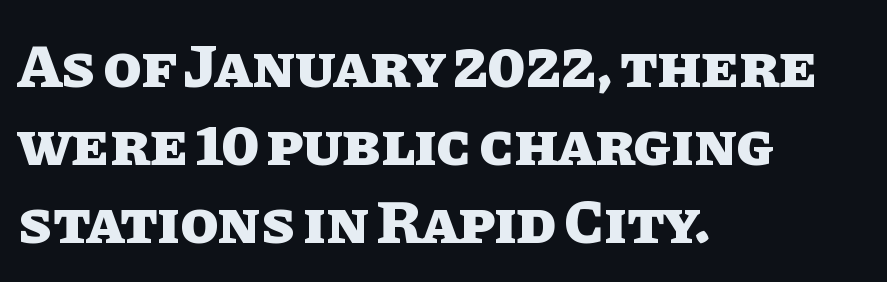
The image shows 62 px heavy type, upright; set left-aligned, normal line spacing (1.26x), normal letter spacing, not underlined; low stroke contrast and a large x-height.
